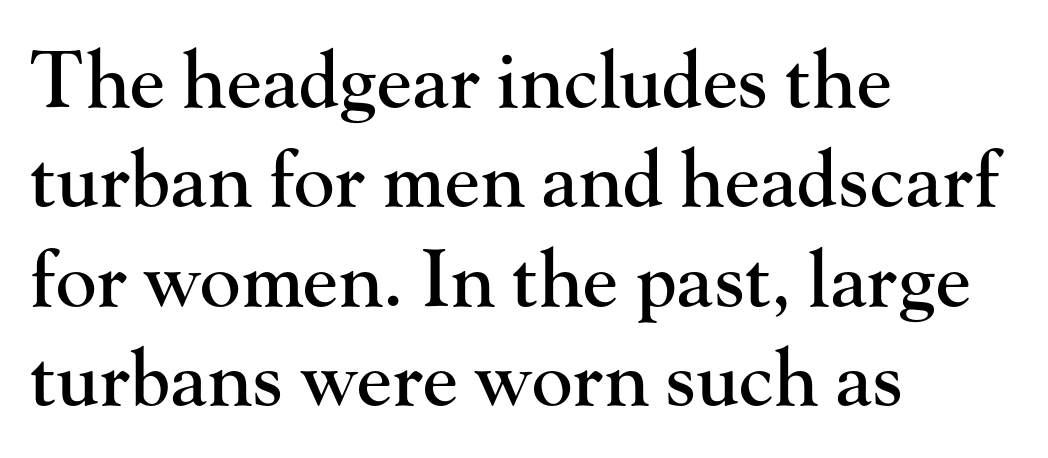
The type is set solid horizontally, with unmodified tracking. Clear beneath every line of the passage. Each letter keeps its own natural width here, so spacing adapts to shape. Evenly set lines give the paragraph a standard silhouette.
